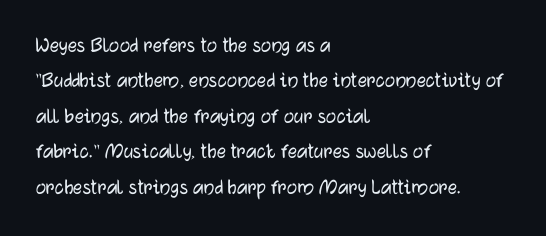
Q: Is the text italic (slanted)? A: No, it is upright.
Q: Is the text underlined? A: No.
Q: How is the paragraph aligned? A: Left-aligned.
Q: Is the spacing between letters normal or unusually wide? A: Normal.
Q: Is the spacing between lines tight, normal or loose? A: Normal.
